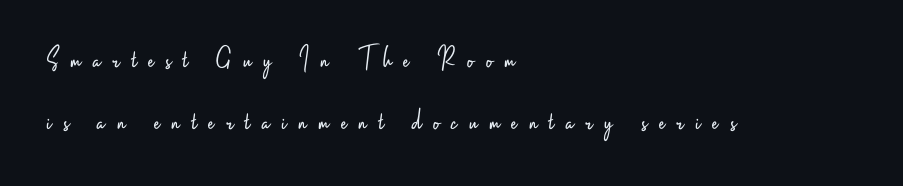
Line spacing here is loose. Character widths vary here, with narrow letters taking less room than wide ones. The lines are quadded left. The foot of each line stays bare and open.
